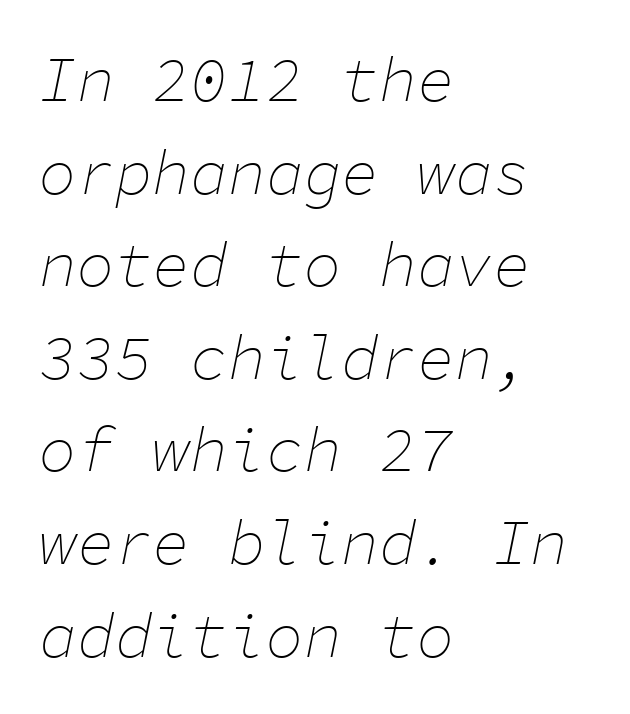
{"italic": "yes", "lean": "right", "slant_degrees": 11, "bold": "no", "weight": "thin", "width": "normal", "stroke_contrast": "low", "x_height": "medium", "monospaced": "yes", "underline": "no", "align": "left", "line_spacing": "normal", "line_spacing_ratio": 1.47, "letter_spacing": "normal", "letter_spacing_em": 0.0, "glyph_px": 63}
